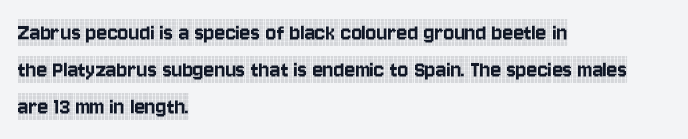
Designer's note — italics off, roman on. Compared with typical paragraphs, the rows here are spaced about the same. No word sits above an underline. Left-aligned paragraph, ragged on the right. This sample uses plain, unmodified letter spacing.
